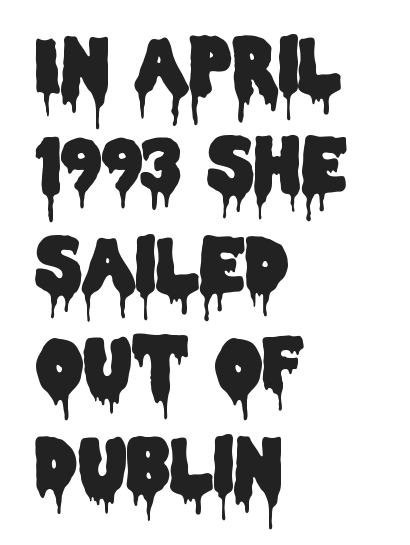
The image shows 74 px condensed sans-serif type, upright; set left-aligned, normal line spacing (1.35x), normal letter spacing, not underlined; low stroke contrast and a large x-height.
